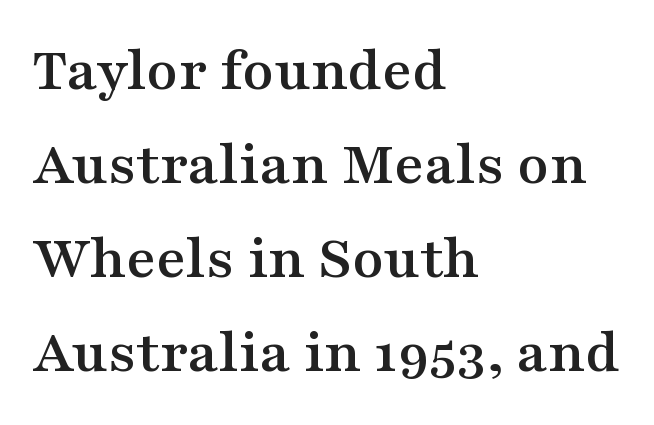
This rendering leaves character spacing at its baseline value. Proportional: the letters do not fall into vertical columns. The strip under each line holds only bare page. The ragged edge is on the right, which tells us the setting is flush left. Serifs: yes, visible at the terminals of the letterforms.
